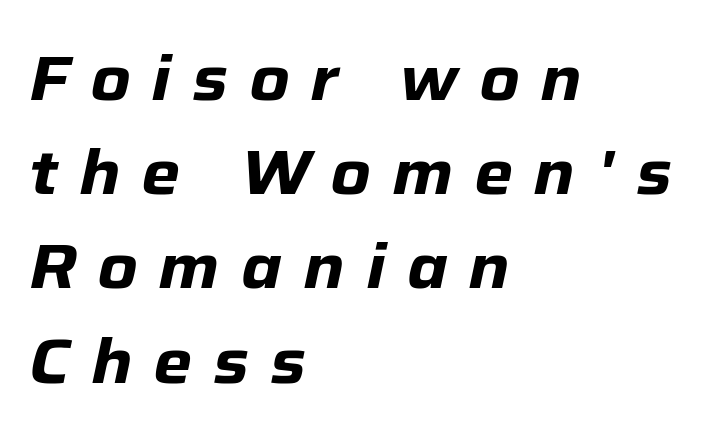
{"italic": "yes", "lean": "right", "slant_degrees": 12, "bold": "yes", "weight": "heavy", "width": "normal", "stroke_contrast": "low", "x_height": "medium", "monospaced": "no", "underline": "no", "align": "left", "line_spacing": "normal", "line_spacing_ratio": 1.52, "letter_spacing": "wide", "letter_spacing_em": 0.34, "glyph_px": 62}
